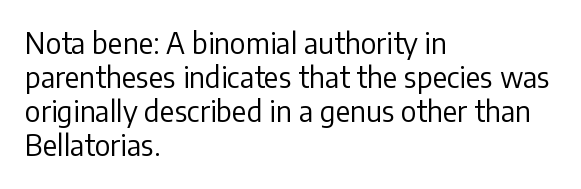
{"serif": "no", "italic": "no", "bold": "no", "weight": "regular", "width": "normal", "stroke_contrast": "low", "x_height": "medium", "monospaced": "no", "underline": "no", "align": "left", "line_spacing_ratio": 1.22, "letter_spacing": "normal", "letter_spacing_em": 0.0, "glyph_px": 28}
